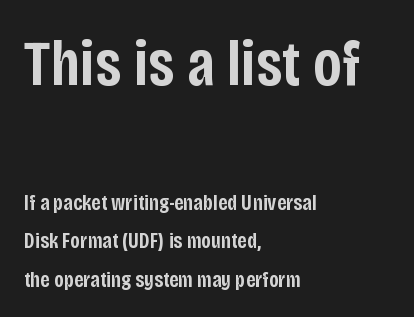
The image shows 65 px semibold, condensed sans-serif type, upright; set left-aligned, line spacing 1.74x, normal letter spacing, not underlined; the first (top) block is 2.95x larger; low stroke contrast and a large x-height.
